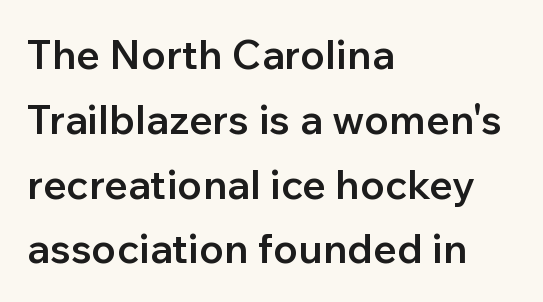
The image shows 41 px semibold sans-serif type, upright; set left-aligned, normal line spacing (1.58x), normal letter spacing, not underlined; low stroke contrast and a medium x-height.
